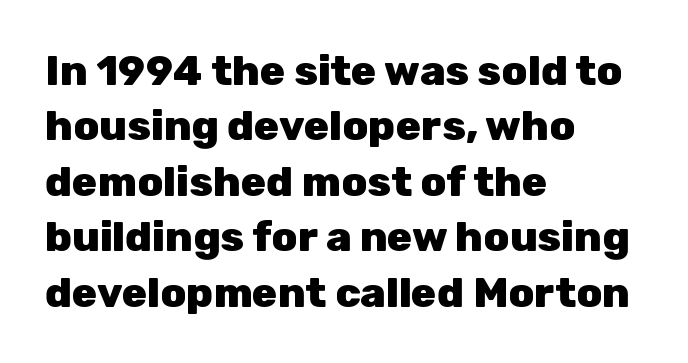
{"serif": "no", "italic": "no", "bold": "yes", "weight": "heavy", "width": "normal", "stroke_contrast": "low", "x_height": "medium", "monospaced": "no", "underline": "no", "align": "left", "line_spacing": "normal", "line_spacing_ratio": 1.32, "letter_spacing": "normal", "letter_spacing_em": 0.0, "glyph_px": 42}
